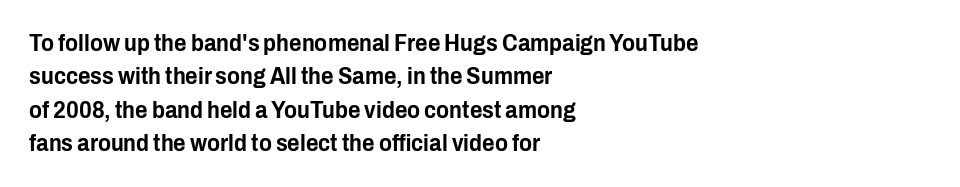
Q: Is the text italic (slanted)? A: No, it is upright.
Q: Is the text underlined? A: No.
Q: How is the paragraph aligned? A: Left-aligned.
Q: Is the spacing between letters normal or unusually wide? A: Normal.
Q: Is the spacing between lines tight, normal or loose? A: Normal.
